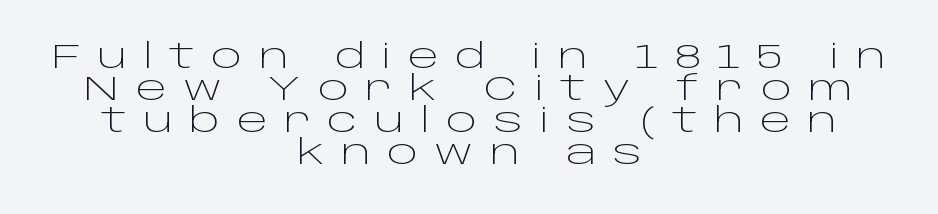
The image shows 33 px light, wide sans-serif type, upright; set centered, tight line spacing (0.97x), unusually wide letter spacing (+0.49 em), not underlined; low stroke contrast and a large x-height.
